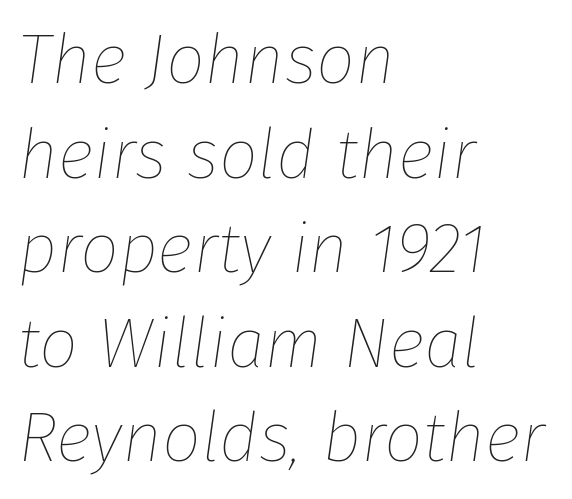
The image shows 69 px thin type, italic (leaning right); set left-aligned, normal line spacing (1.37x), normal letter spacing, not underlined; low stroke contrast and a medium x-height.
